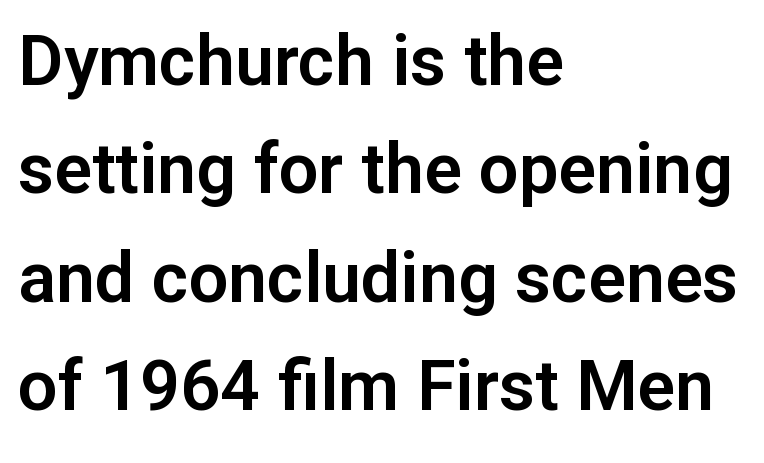
The image shows 70 px sans-serif type, upright; set left-aligned, normal line spacing (1.55x), normal letter spacing, not underlined; low stroke contrast and a medium x-height.
